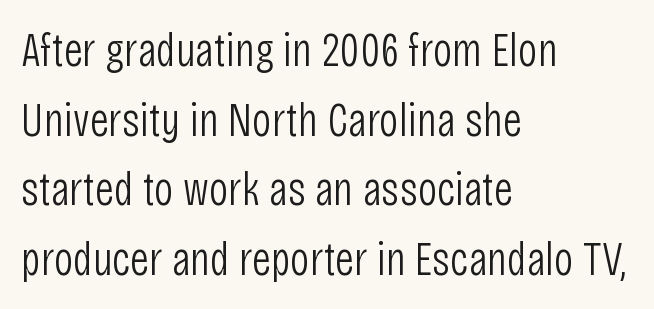
This rendering employs a face without finishing strokes, i.e., a sans-serif. Here the glyphs are tracked normally, forming tight word shapes. This is not heavy type; no bold has been used. Descenders are the only things crossing below the line.
